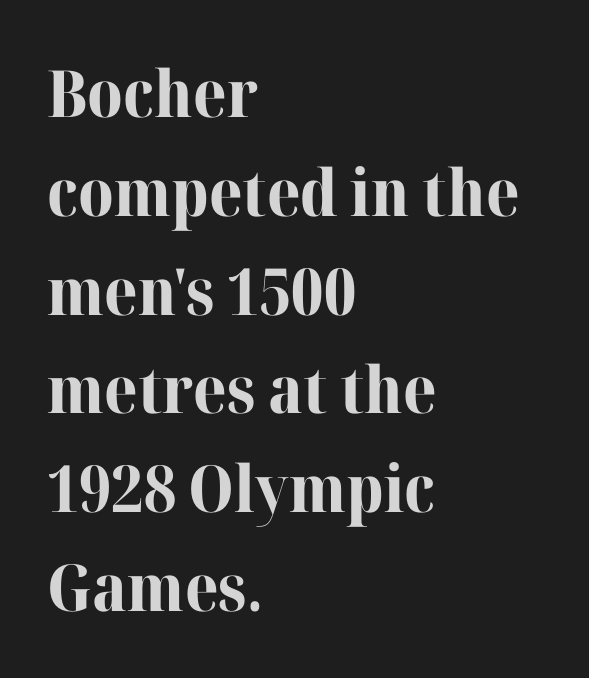
Serif or sans? Serif — the stroke terminals have little feet. Honestly, the row spacing looks completely unremarkable. Proportional: the letters do not fall into vertical columns. Upright lettering throughout.
